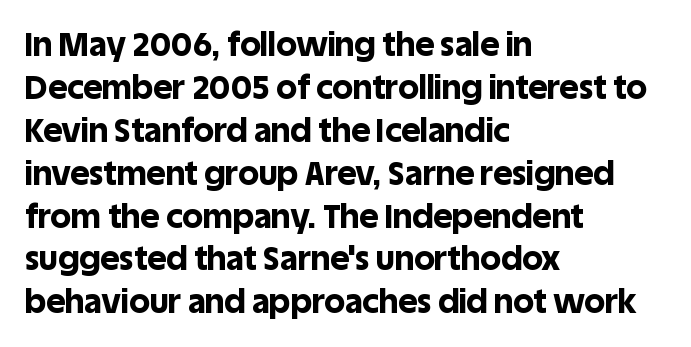
The image shows 33 px bold sans-serif type, upright; set left-aligned, normal line spacing (1.3x), normal letter spacing, not underlined; a large x-height.
